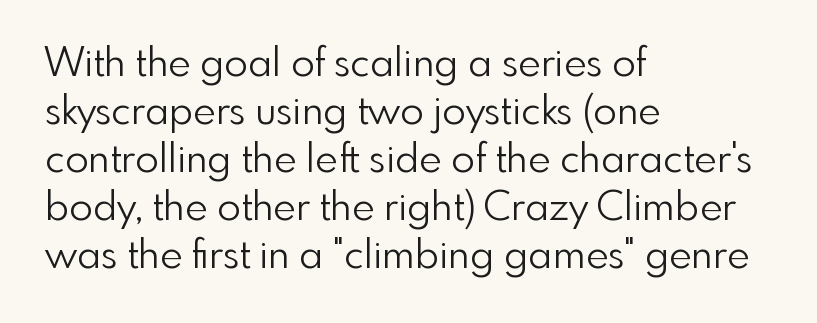
In terms of letterform style, serifs are entirely absent. The rendering anchors every line to the left-hand side. These lines were composed using upright roman letters. Words appear dense and cohesive because spacing is normal. Think of a printed novel: that variable character pitch is what you see here.
